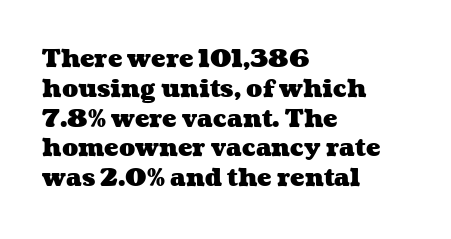
The image shows 24 px bold type; set left-aligned, line spacing 1.24x, normal letter spacing, not underlined.
